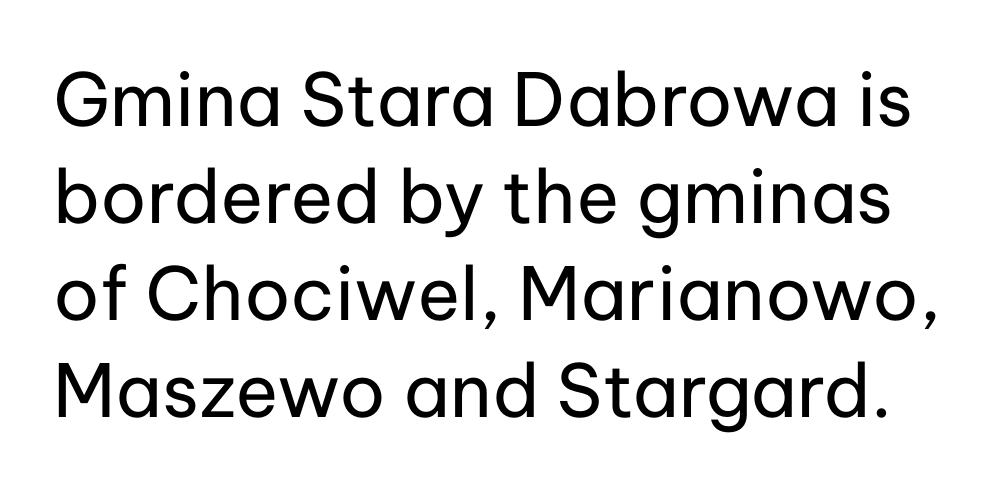
The image shows 73 px regular-weight sans-serif type, upright; set normal line spacing (1.33x), normal letter spacing, not underlined; low stroke contrast and a medium x-height.
